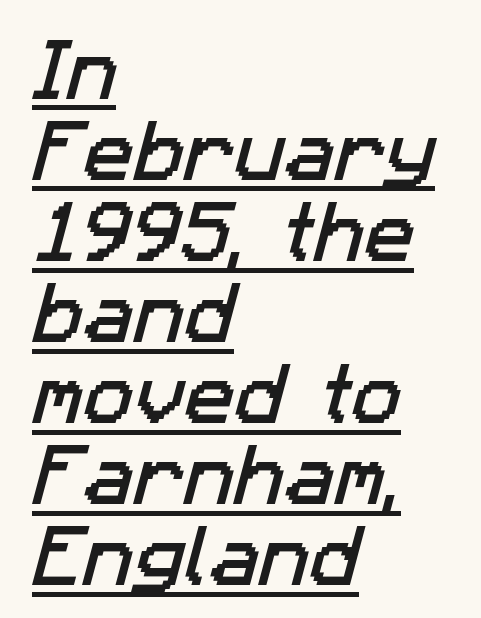
Q: Is the typeface a serif or a sans-serif typeface? A: Sans-serif.
Q: Is the text underlined? A: Yes.
Q: How is the paragraph aligned? A: Left-aligned.
Q: Is the spacing between letters normal or unusually wide? A: Normal.
Q: Width (condensed, normal, or wide)? A: Normal.
Q: Stroke contrast? A: Low.
Q: x-height? A: Medium.
Q: Monospaced? A: No.
